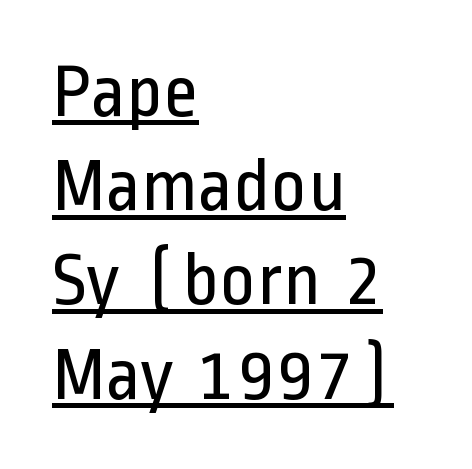
No extra ink here — the face is not bold. The rag falls on the right side of this text block. Style check: upright. These lines are rendered in a variable-pitch font. Does the type have serifs? No, each stem ends abruptly. The letterforms sit shoulder to shoulder at normal distance.
